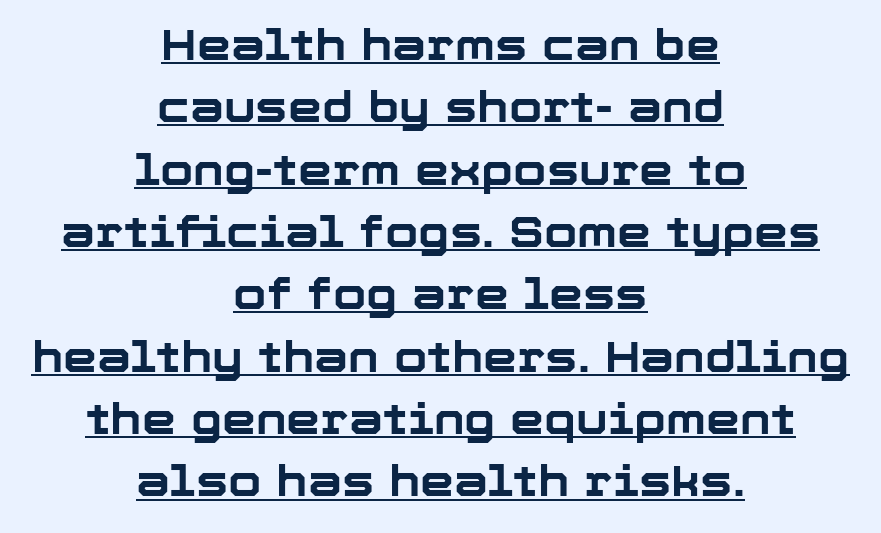
{"serif": "no", "italic": "no", "bold": "yes", "weight": "bold", "width": "normal", "stroke_contrast": "low", "x_height": "medium", "monospaced": "no", "underline": "yes", "align": "center", "line_spacing": "normal", "line_spacing_ratio": 1.45, "letter_spacing": "normal", "letter_spacing_em": 0.0, "glyph_px": 43}
